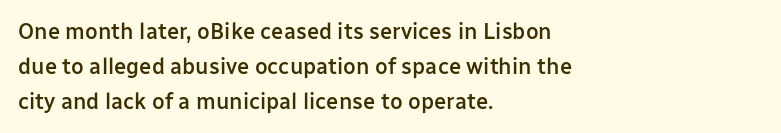
{"italic": "no", "bold": "semi", "underline": "no", "align": "left", "line_spacing": "normal", "line_spacing_ratio": 1.59, "letter_spacing": "normal", "letter_spacing_em": 0.0, "glyph_px": 22}
